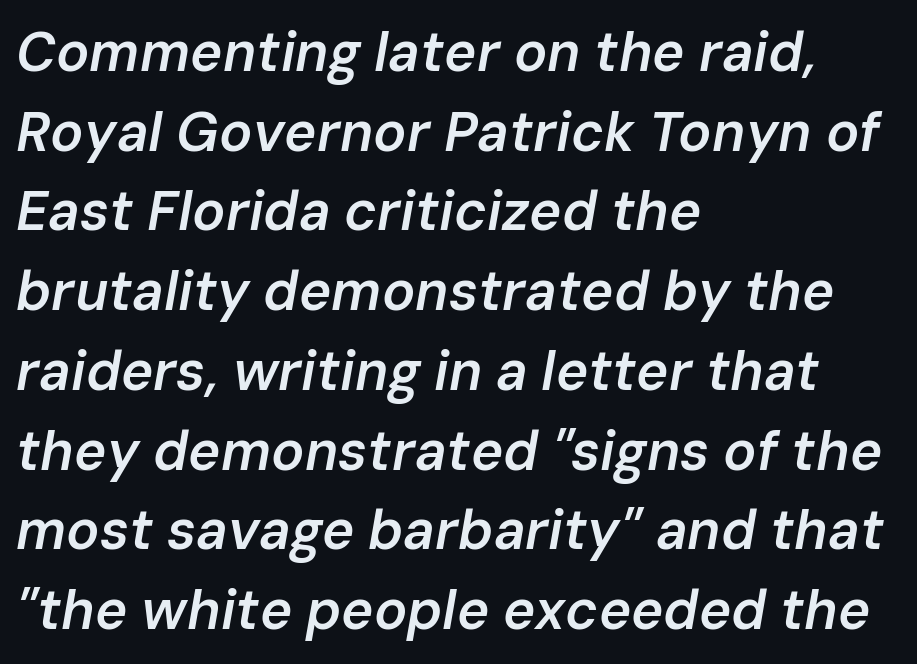
{"italic": "yes", "lean": "right", "slant_degrees": 10, "bold": "semi", "weight": "semibold", "width": "normal", "stroke_contrast": "low", "x_height": "medium", "monospaced": "no", "underline": "no", "align": "left", "line_spacing": "normal", "line_spacing_ratio": 1.45, "letter_spacing": "normal", "letter_spacing_em": 0.0, "glyph_px": 55}
